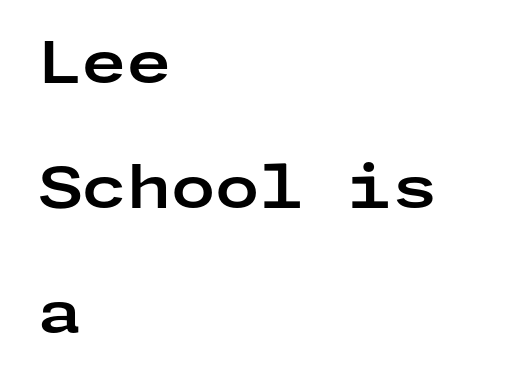
The image shows 57 px bold, wide sans-serif type, upright; set left-aligned, loose line spacing (2.19x), normal letter spacing, not underlined; low stroke contrast and a medium x-height.
